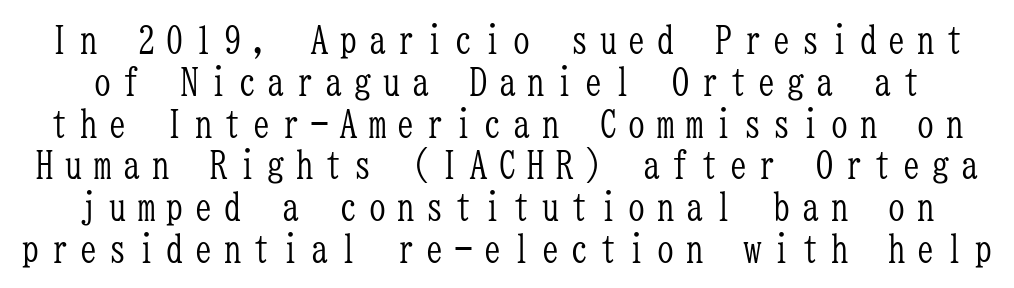
{"serif": "yes", "italic": "no", "bold": "no", "weight": "light", "width": "condensed", "stroke_contrast": "low", "x_height": "medium", "monospaced": "yes", "underline": "no", "line_spacing": "tight", "line_spacing_ratio": 1.1, "letter_spacing": "wide", "letter_spacing_em": 0.26, "glyph_px": 38}
